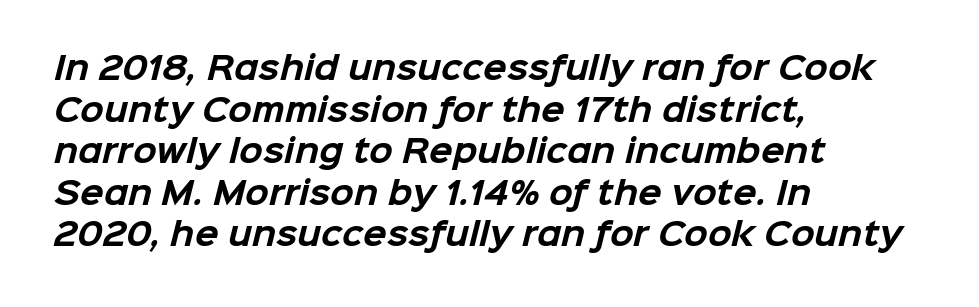
Q: Is the text bold? A: Yes.
Q: Is the typeface a serif or a sans-serif typeface? A: Sans-serif.
Q: Is the text underlined? A: No.
Q: How is the paragraph aligned? A: Left-aligned.
Q: Is the spacing between letters normal or unusually wide? A: Normal.
Q: Is the spacing between lines tight, normal or loose? A: Normal.
Q: Width (condensed, normal, or wide)? A: Normal.
Q: Stroke contrast? A: Low.
Q: x-height? A: Medium.
Q: Monospaced? A: No.
